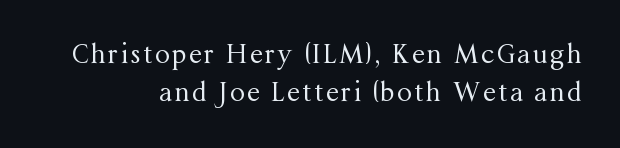
Q: Is the text bold? A: No.
Q: Is the text italic (slanted)? A: No, it is upright.
Q: Is the text underlined? A: No.
Q: How is the paragraph aligned? A: Right-aligned.
Q: Is the spacing between lines tight, normal or loose? A: Normal.
